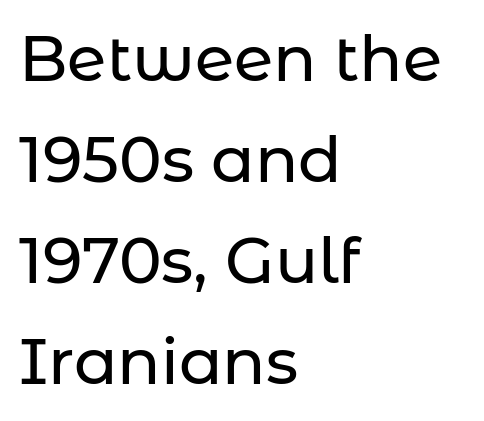
{"serif": "no", "italic": "no", "width": "normal", "stroke_contrast": "low", "x_height": "medium", "monospaced": "no", "underline": "no", "align": "left", "line_spacing": "normal", "line_spacing_ratio": 1.58, "letter_spacing": "normal", "letter_spacing_em": 0.0, "glyph_px": 64}
